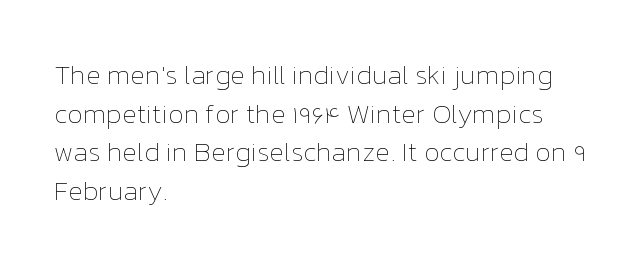
Stroke thickness stays within the range of a standard reading face or lighter. Notice how descenders clear the ascenders below comfortably — that's standard leading. There is no visible air inserted between adjacent glyphs. Casual observation: everything's shoved over to the left. The specimen omits any rule beneath the text block's lines. The letters stand straight up with perfectly vertical stems.
